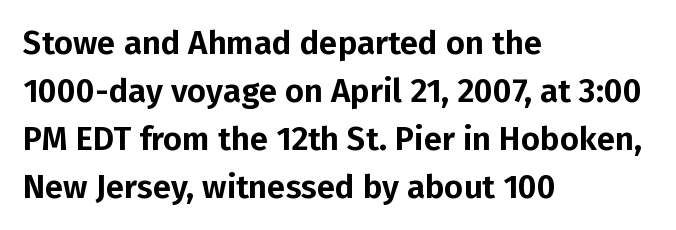
{"serif": "no", "italic": "no", "width": "normal", "stroke_contrast": "low", "x_height": "medium", "monospaced": "no", "underline": "no", "align": "left", "line_spacing": "normal", "line_spacing_ratio": 1.45, "letter_spacing": "normal", "letter_spacing_em": 0.0, "glyph_px": 33}
